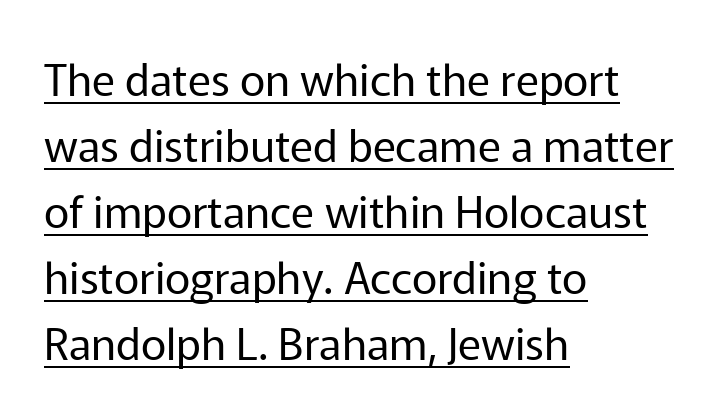
The image shows 44 px regular-weight sans-serif type, upright; set left-aligned, normal line spacing (1.5x), normal letter spacing, underlined; low stroke contrast and a medium x-height.
